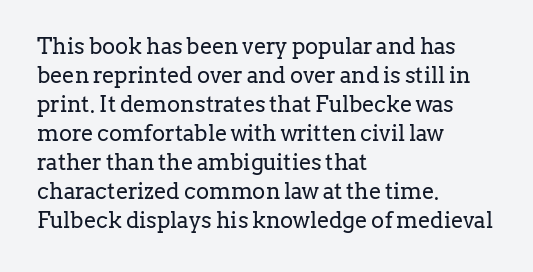
Q: Is the text bold? A: No.
Q: Is the text italic (slanted)? A: No, it is upright.
Q: Is the text underlined? A: No.
Q: How is the paragraph aligned? A: Left-aligned.
Q: Is the spacing between letters normal or unusually wide? A: Normal.
Q: Is the spacing between lines tight, normal or loose? A: Normal.
